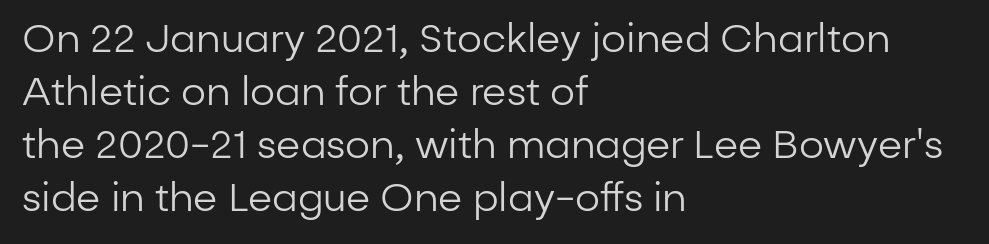
Nobody touched the tracking dial on this one. Ascenders rise straight up at ninety degrees. The typeface has the unassuming heft of standard copy or less. Reading down the column, the eye jumps a familiar distance to each next line. Spacing verdict: proportional, widths tailored to each character.
